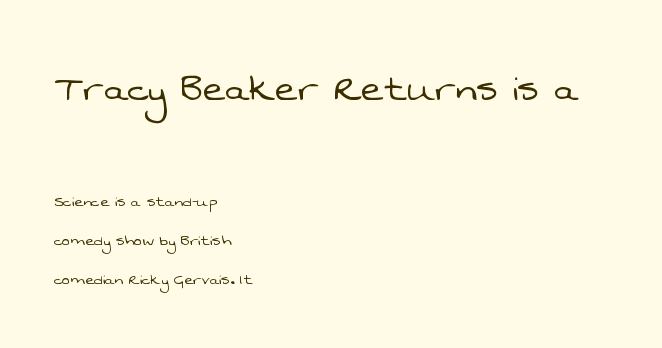
{"serif": "no", "bold": "no", "weight": "light", "width": "normal", "stroke_contrast": "low", "x_height": "medium", "monospaced": "no", "underline": "no", "align": "left", "line_spacing": "loose", "line_spacing_ratio": 2.04, "letter_spacing": "normal", "letter_spacing_em": 0.0, "larger_block": "first", "size_ratio": 2.47, "glyph_px": 47}
